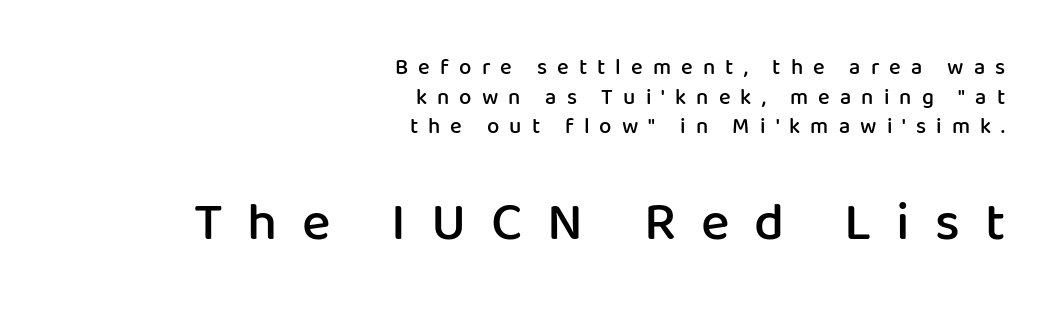
Q: Is the text bold? A: Semi-bold.
Q: Is the text italic (slanted)? A: No, it is upright.
Q: Is the typeface a serif or a sans-serif typeface? A: Sans-serif.
Q: Is the text underlined? A: No.
Q: How is the paragraph aligned? A: Right-aligned.
Q: Is the spacing between letters normal or unusually wide? A: Unusually wide.
Q: Is the spacing between lines tight, normal or loose? A: Normal.
Q: Which block of text is set in a larger size, the first (top) or the second (bottom)? A: The second (bottom) one.
Q: Width (condensed, normal, or wide)? A: Normal.
Q: Stroke contrast? A: Low.
Q: x-height? A: Medium.
Q: Monospaced? A: No.
